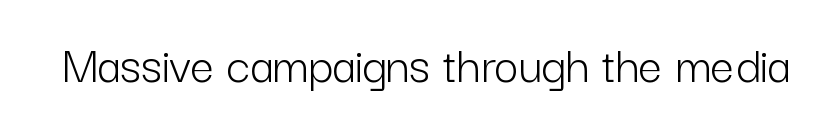
The image shows 53 px light sans-serif type, upright; set normal letter spacing, not underlined; low stroke contrast and a medium x-height.
